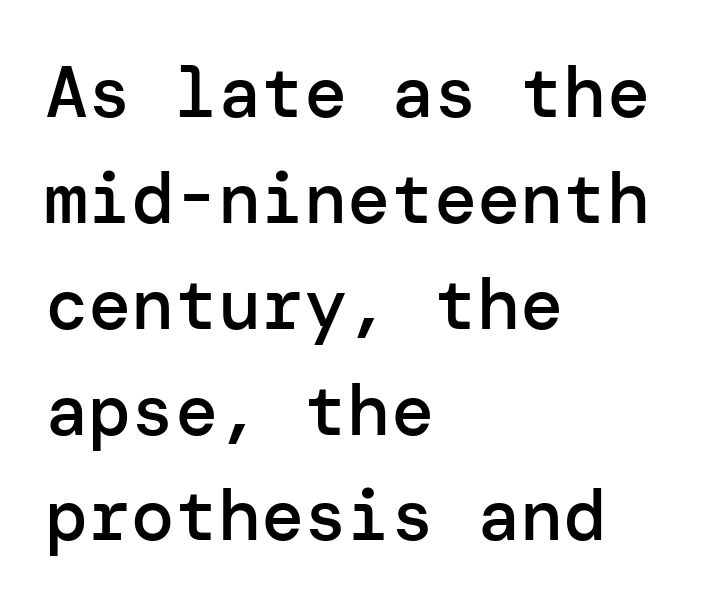
The image shows 72 px semibold sans-serif type, upright; set left-aligned, normal line spacing (1.47x), normal letter spacing, not underlined; low stroke contrast and a medium x-height.
